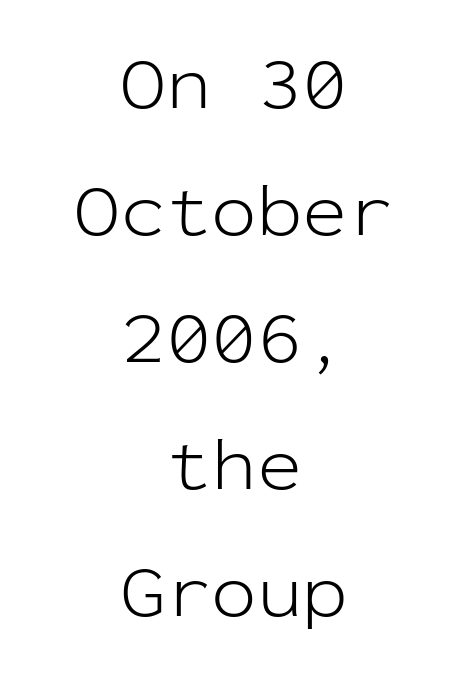
The type family on display is of the sans-serif kind. When letters stand straight like this, we call the style roman or upright. Spacing verdict: monospaced, one width for all characters. Caption: multi-line text, centered on the measure. The rendering keeps characters at their native spacing. Evenly set lines give the paragraph a standard silhouette.
